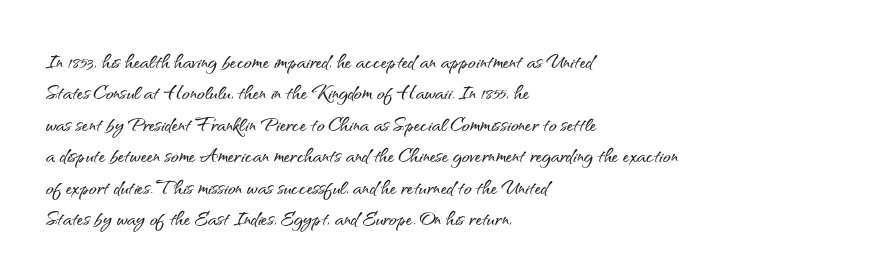
Q: Is the text italic (slanted)? A: Yes.
Q: Is the text underlined? A: No.
Q: How is the paragraph aligned? A: Left-aligned.
Q: Is the spacing between letters normal or unusually wide? A: Normal.
